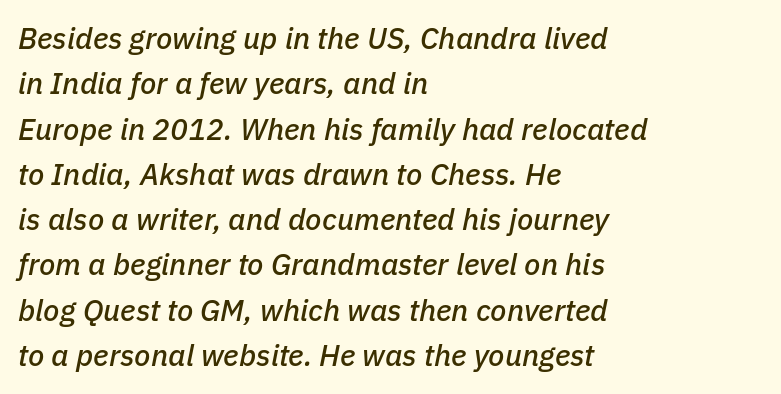
The image shows 30 px text type, italic (leaning right); set left-aligned, normal line spacing (1.51x), normal letter spacing, not underlined; low stroke contrast and a medium x-height.
